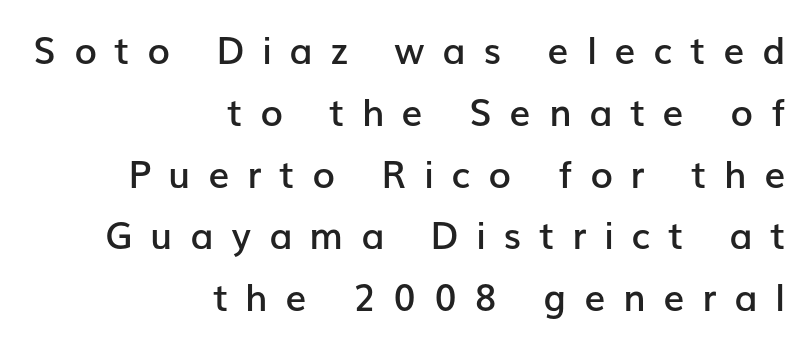
{"serif": "no", "italic": "no", "bold": "semi", "weight": "semibold", "width": "normal", "stroke_contrast": "low", "x_height": "medium", "monospaced": "no", "underline": "no", "align": "right", "line_spacing": "normal", "line_spacing_ratio": 1.67, "letter_spacing": "wide", "letter_spacing_em": 0.48, "glyph_px": 37}
